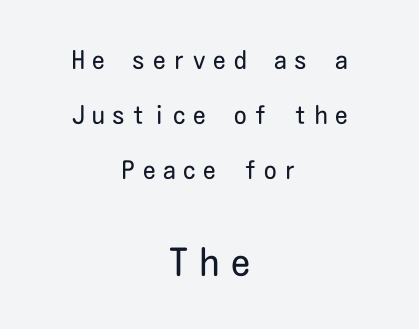
The image shows 38 px regular-weight, condensed sans-serif type, upright; set centered, loose line spacing (2.2x), unusually wide letter spacing (+0.31 em), not underlined; the second (bottom) block is 1.52x larger; low stroke contrast and a medium x-height.
